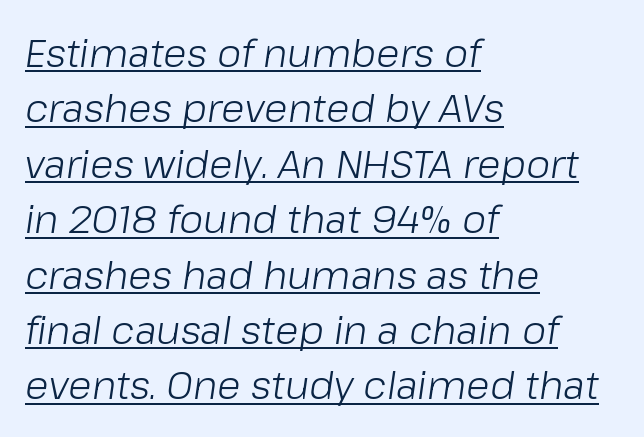
Q: Is the text bold? A: No.
Q: Is the text italic (slanted)? A: Yes, it leans right by about 8 degrees.
Q: Is the text underlined? A: Yes.
Q: How is the paragraph aligned? A: Left-aligned.
Q: Is the spacing between letters normal or unusually wide? A: Normal.
Q: Is the spacing between lines tight, normal or loose? A: Normal.
Q: Width (condensed, normal, or wide)? A: Normal.
Q: Stroke contrast? A: Low.
Q: x-height? A: Medium.
Q: Monospaced? A: No.
